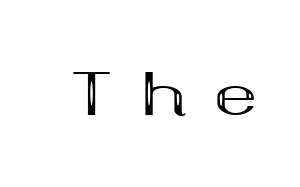
{"serif": "yes", "italic": "no", "bold": "yes", "weight": "bold", "width": "wide", "stroke_contrast": "medium", "x_height": "medium", "monospaced": "no", "underline": "no", "letter_spacing": "wide", "letter_spacing_em": 0.49, "glyph_px": 58}
